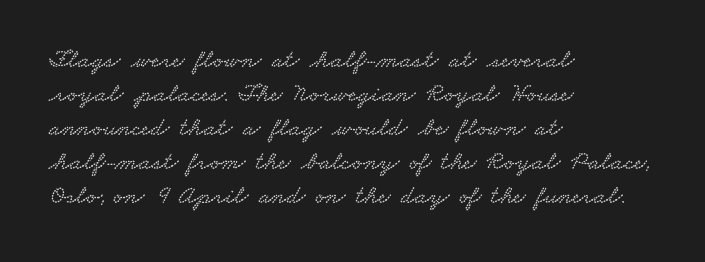
How would I describe the line gaps? Plain and ordinary. These lines are set flush left with a ragged right edge. The space beneath each line is pristine and unruled. Spacing between characters is what you'd get straight out of the box.
